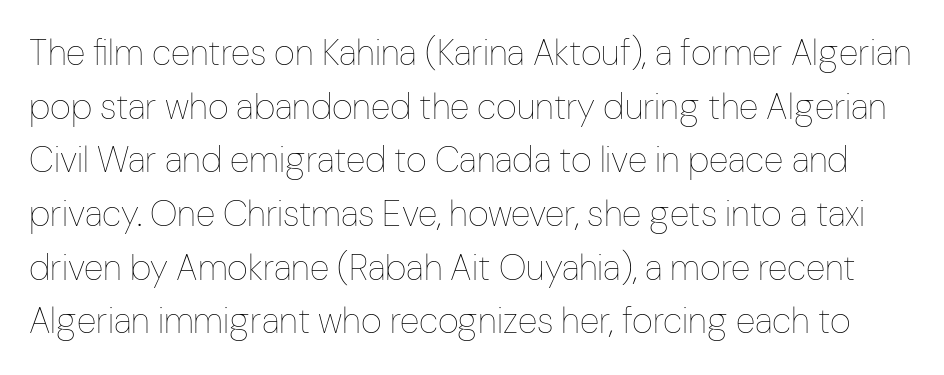
Vertical stems look standard width or narrower in stroke. Looks like regular typesetting: each glyph gets only the width it needs. Rows of type keep a routine distance in the vertical direction. How are the letters spaced? Ordinarily, with no added tracking.
